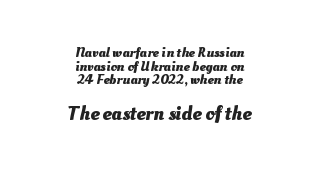
Q: Is the text bold? A: Yes.
Q: Is the text underlined? A: No.
Q: How is the paragraph aligned? A: Centered.
Q: Is the spacing between letters normal or unusually wide? A: Normal.
Q: Is the spacing between lines tight, normal or loose? A: Tight.
Q: Which block of text is set in a larger size, the first (top) or the second (bottom)? A: The second (bottom) one.
